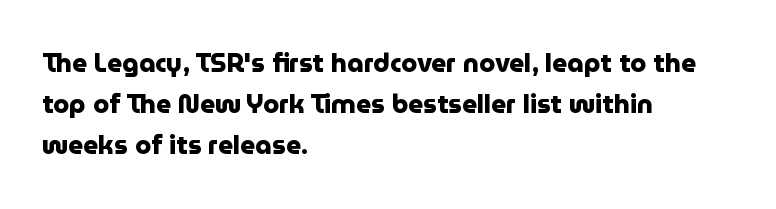
The image shows 26 px bold type, upright; set left-aligned, normal line spacing (1.58x), normal letter spacing, not underlined.
